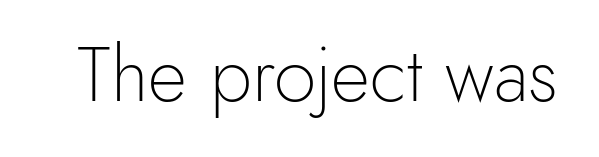
The zone under the glyphs is completely vacant. A typesetter would call this proportional, since set widths differ per character. Heft: none added — not bold. Spacing between characters is what you'd get straight out of the box. This sample uses a sans-serif face.
